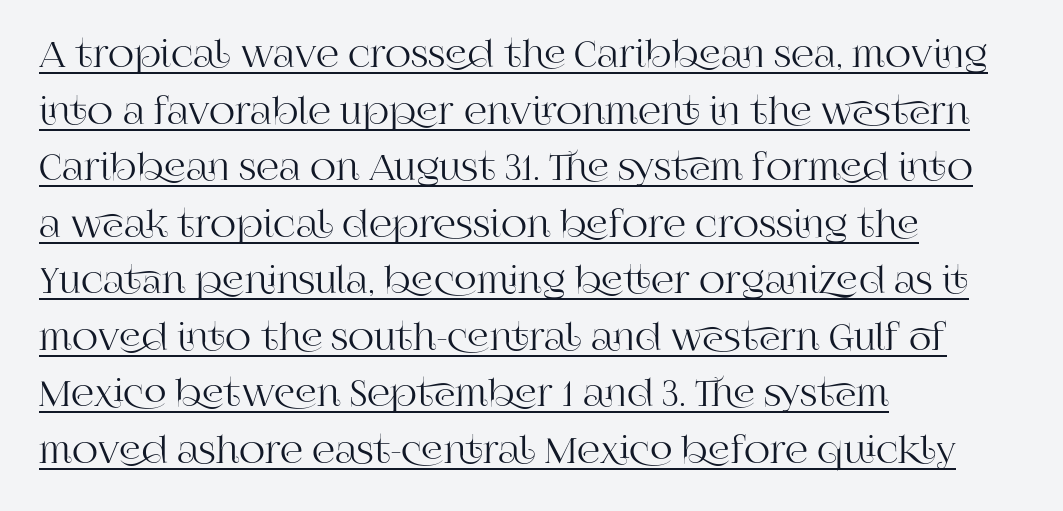
The lines in this sample share a left origin and differ only in where they stop. The axis of the letterforms is exactly vertical. These lines keep a tight, regular rhythm from letter to letter. Each letter keeps its own natural width here, so spacing adapts to shape. The face used here appears with an underline applied. Regarding leading, the lines here are spaced in the standard way.
